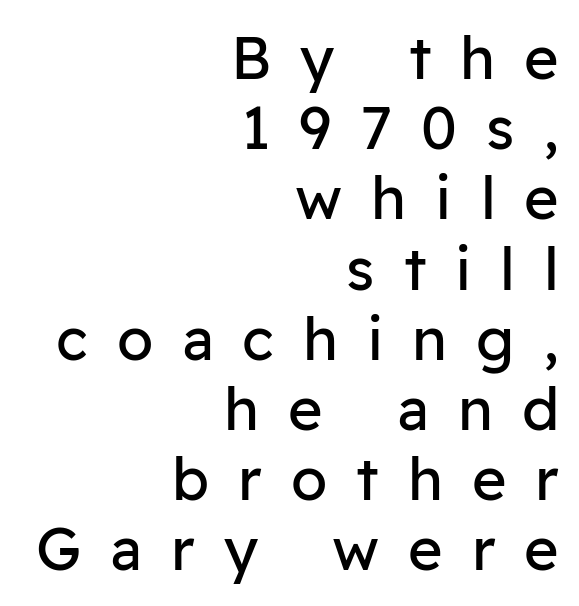
You could not count columns in this text — the font is proportionally spaced. Each letter's strokes conclude bluntly, with no projecting serifs. The strip under each line holds only bare page. Notice how the stems are strictly vertical — no italics here. Reading down the block, your eye finds every line finishing at a fixed right position.
